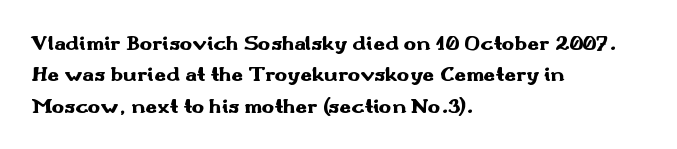
{"italic": "no", "bold": "yes", "underline": "no", "align": "left", "line_spacing": "normal", "line_spacing_ratio": 1.5, "letter_spacing": "normal", "letter_spacing_em": 0.0, "glyph_px": 21}
